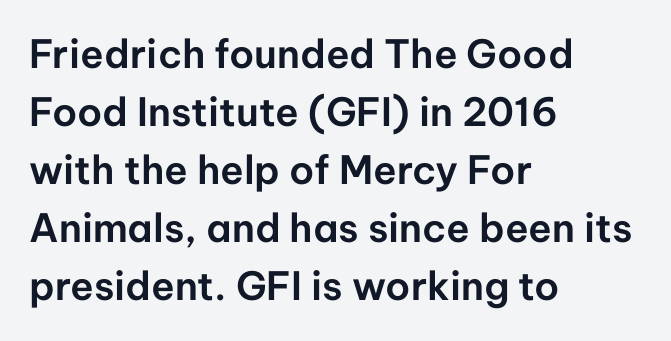
{"serif": "no", "italic": "no", "width": "normal", "stroke_contrast": "low", "x_height": "medium", "monospaced": "no", "underline": "no", "align": "left", "line_spacing": "normal", "line_spacing_ratio": 1.49, "letter_spacing": "normal", "letter_spacing_em": 0.0, "glyph_px": 39}
